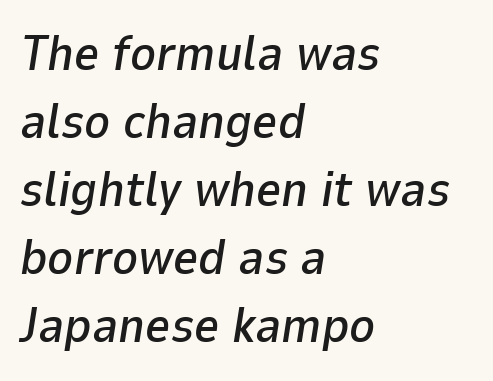
Q: Is the text italic (slanted)? A: Yes, it leans right by about 9 degrees.
Q: Is the text underlined? A: No.
Q: How is the paragraph aligned? A: Left-aligned.
Q: Is the spacing between letters normal or unusually wide? A: Normal.
Q: Is the spacing between lines tight, normal or loose? A: Normal.
Q: Width (condensed, normal, or wide)? A: Normal.
Q: Stroke contrast? A: Low.
Q: x-height? A: Medium.
Q: Monospaced? A: No.
